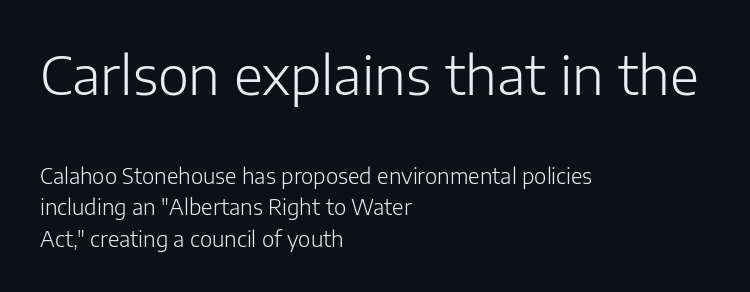
Each letter keeps its own natural width here, so spacing adapts to shape. If you drew a ruler down the left edge, every line would touch it. The leading is moderate, giving the passage an even texture. Unmarked baselines from the first word to the last.
